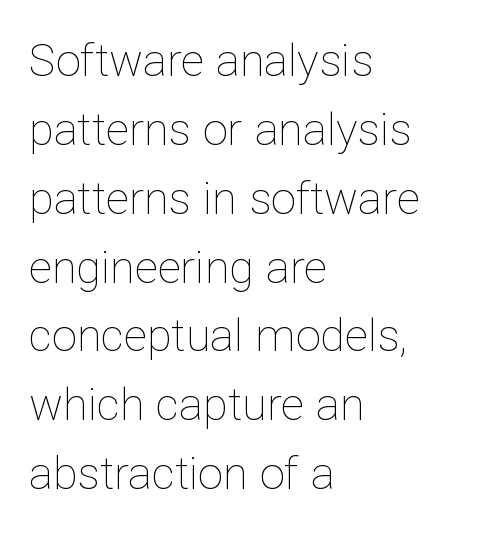
The string is rendered with underlining switched off. Stems and bowls with no extra thickness — not bold. Style check: upright. Do the characters align in a grid? No, the font is proportional. Glyph-to-glyph distance matches everyday printed text. Each line starts at the same left margin while the right side varies.
